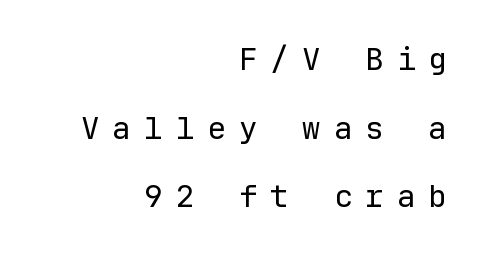
The image shows 31 px regular-weight sans-serif type, upright, monospaced; set right-aligned, loose line spacing (2.21x), unusually wide letter spacing (+0.42 em), not underlined; low stroke contrast and a medium x-height.
